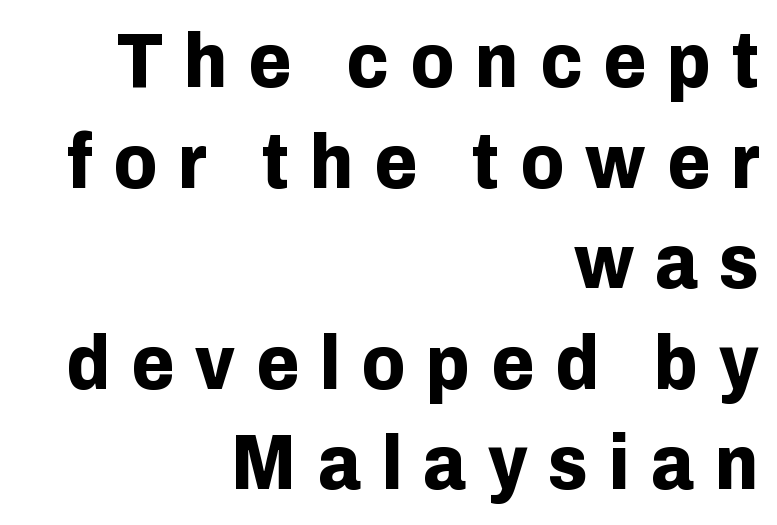
The image shows 78 px bold sans-serif type, upright; set right-aligned, normal line spacing (1.29x), unusually wide letter spacing (+0.27 em), not underlined; low stroke contrast and a medium x-height.
